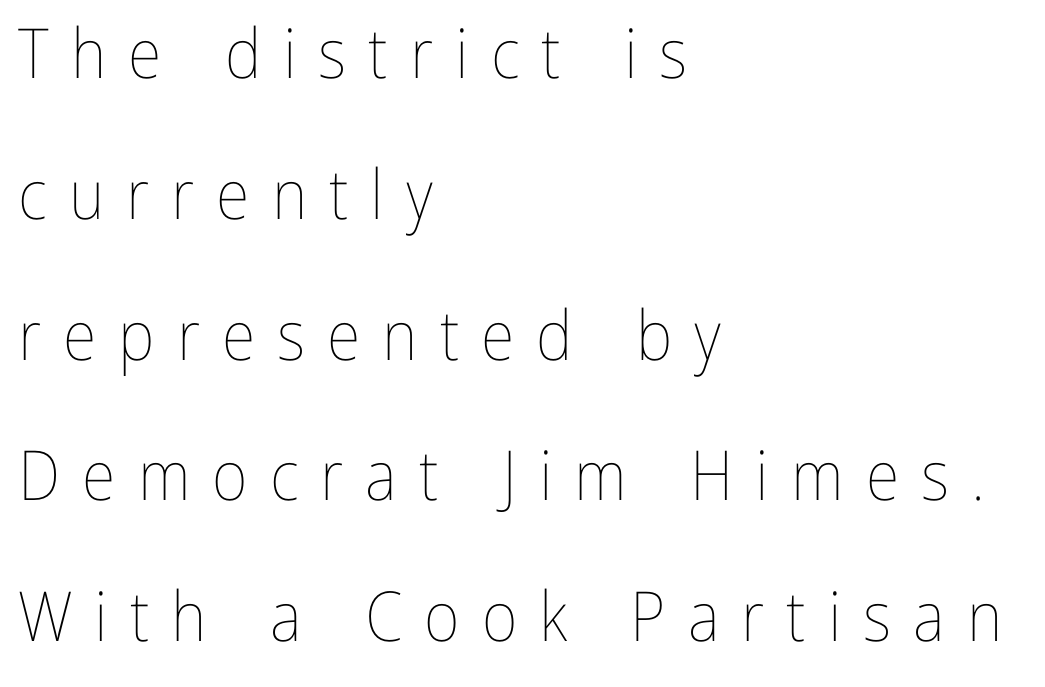
Q: Is the text bold? A: No.
Q: Is the text italic (slanted)? A: No, it is upright.
Q: Is the text underlined? A: No.
Q: How is the paragraph aligned? A: Left-aligned.
Q: Is the spacing between letters normal or unusually wide? A: Unusually wide.
Q: Is the spacing between lines tight, normal or loose? A: Loose.
Q: Width (condensed, normal, or wide)? A: Condensed.
Q: Stroke contrast? A: Low.
Q: x-height? A: Medium.
Q: Monospaced? A: No.
